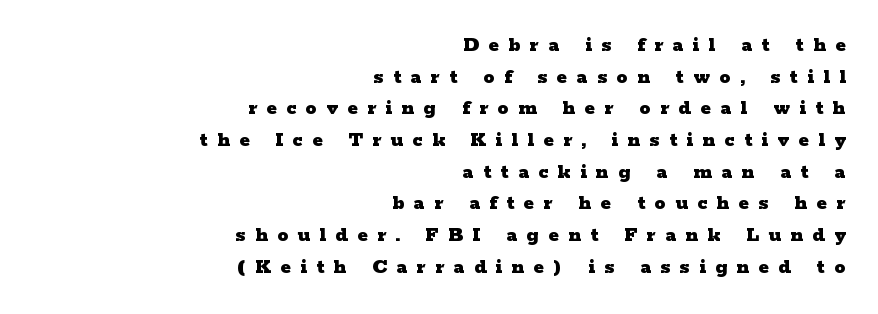
The words here are not underlined. The vertical gap from one line to the next is medium. This is heavy type, rendered in bold. Italic? Not at all — the glyphs are vertical.
